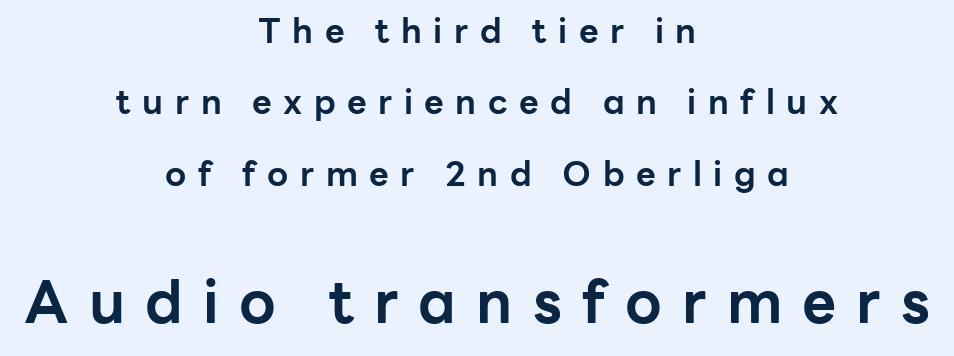
{"serif": "no", "italic": "no", "bold": "yes", "weight": "bold", "width": "normal", "stroke_contrast": "low", "x_height": "medium", "monospaced": "no", "underline": "no", "align": "center", "line_spacing": "loose", "line_spacing_ratio": 2.1, "letter_spacing": "wide", "letter_spacing_em": 0.34, "larger_block": "second", "size_ratio": 1.74, "glyph_px": 59}
